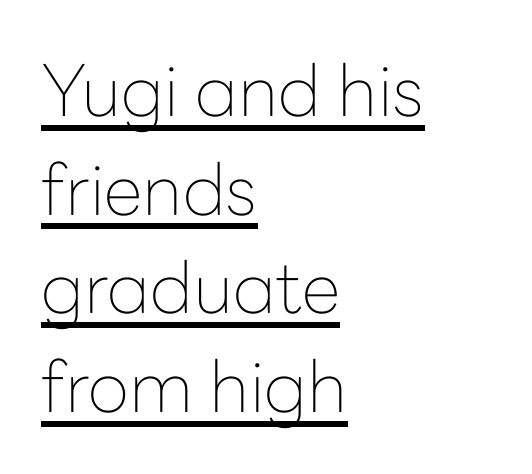
The image shows 71 px thin sans-serif type, upright; set left-aligned, normal line spacing (1.39x), normal letter spacing, underlined; low stroke contrast and a medium x-height.
